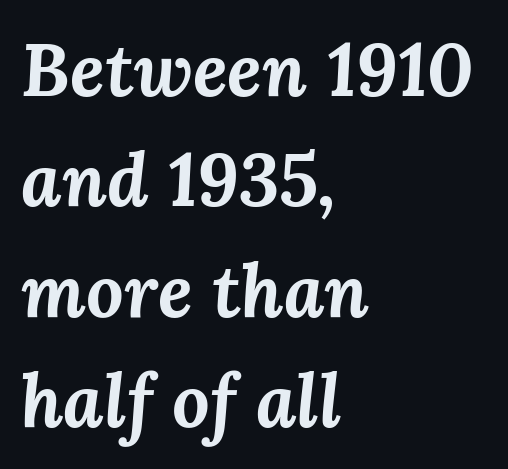
The image shows 74 px bold type, italic (leaning right); set left-aligned, normal line spacing (1.49x), normal letter spacing, not underlined; medium stroke contrast and a medium x-height.
